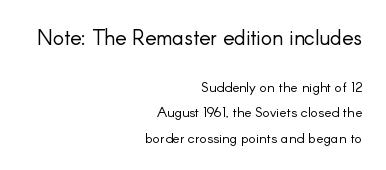
The image shows 21 px text type, upright; set right-aligned, line spacing 1.79x, normal letter spacing, not underlined; the first (top) block is 1.5x larger.
